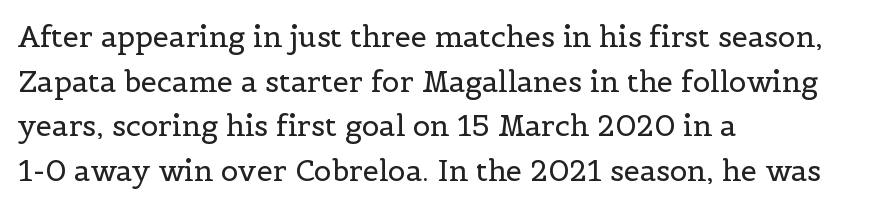
The image shows 29 px regular-weight serif type, upright; set left-aligned, normal line spacing (1.54x), normal letter spacing, not underlined; a medium x-height.
